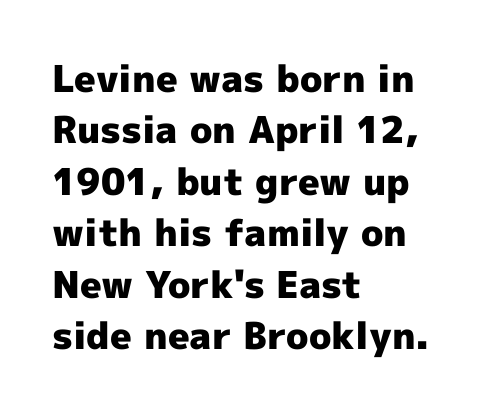
The string is rendered with underlining switched off. The lines sit at an ordinary, default distance from one another. Font category for this specimen: sans-serif. These lines keep a tight, regular rhythm from letter to letter. Upright lettering throughout. A student would call this left alignment; a typographer would say flush left, rag right.
